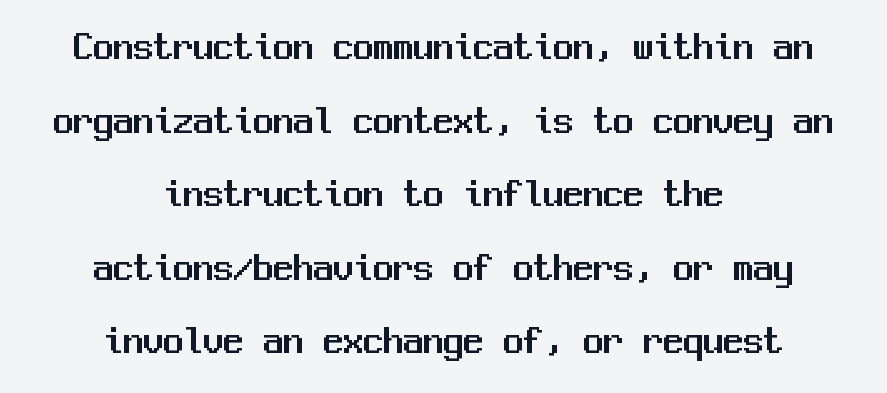
The image shows 40 px sans-serif type, upright, monospaced; set centered, line spacing 1.84x, normal letter spacing, not underlined; medium stroke contrast and a medium x-height.
